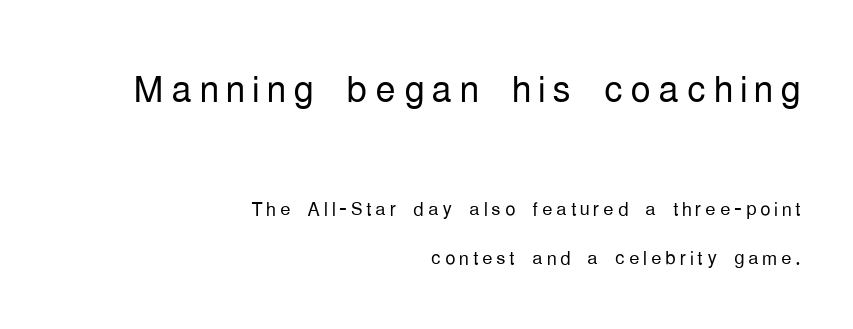
{"serif": "no", "italic": "no", "bold": "no", "weight": "light", "width": "condensed", "stroke_contrast": "low", "x_height": "medium", "monospaced": "no", "underline": "no", "align": "right", "line_spacing": "loose", "line_spacing_ratio": 1.9, "larger_block": "first", "size_ratio": 1.96, "glyph_px": 51}
